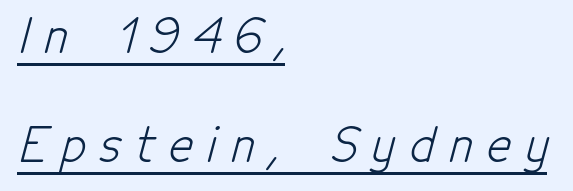
The image shows 46 px light, condensed sans-serif type; set left-aligned, loose line spacing (2.38x), unusually wide letter spacing (+0.31 em), underlined; low stroke contrast and a medium x-height.
